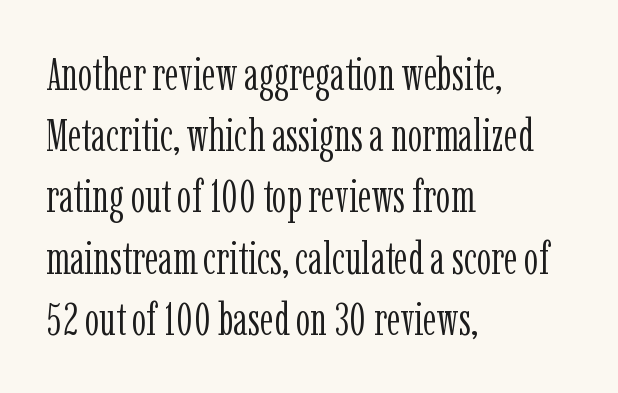
The image shows 46 px light, condensed serif type, upright; set left-aligned, normal line spacing (1.33x), normal letter spacing, not underlined; low stroke contrast and a medium x-height.
